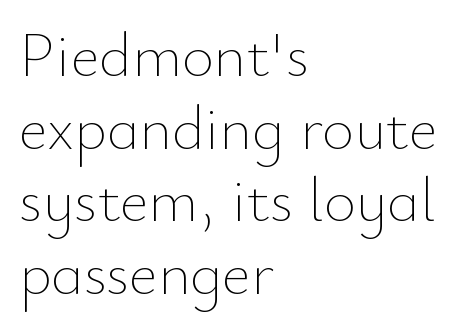
{"italic": "no", "bold": "no", "weight": "thin", "width": "normal", "stroke_contrast": "low", "x_height": "small", "monospaced": "no", "underline": "no", "align": "left", "line_spacing_ratio": 1.17, "letter_spacing": "normal", "letter_spacing_em": 0.0, "glyph_px": 62}
